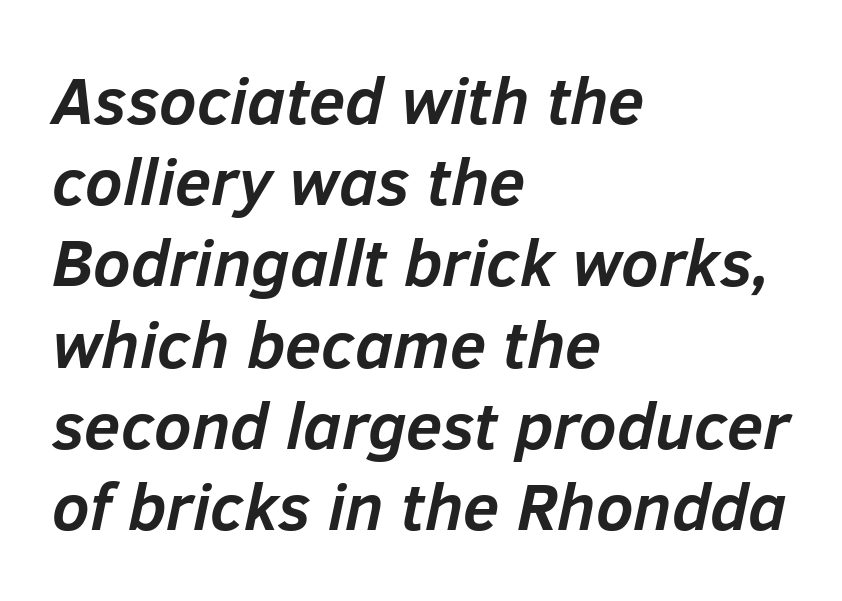
{"italic": "yes", "lean": "right", "slant_degrees": 12, "bold": "yes", "weight": "semibold", "width": "normal", "stroke_contrast": "low", "x_height": "medium", "monospaced": "no", "underline": "no", "align": "left", "line_spacing_ratio": 1.23, "letter_spacing": "normal", "letter_spacing_em": 0.0, "glyph_px": 66}
